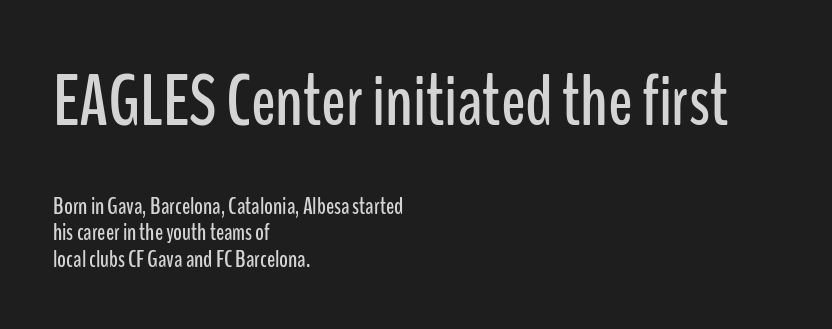
Think of a printed novel: that variable character pitch is what you see here. Casual observation: everything's shoved over to the left. Of the two passages, the one on top uses the larger point size. Quick note: not italic, upright. This is sans-serif lettering, the kind often seen on screens and signage. If you measured baseline to baseline, you'd find a short distance.
